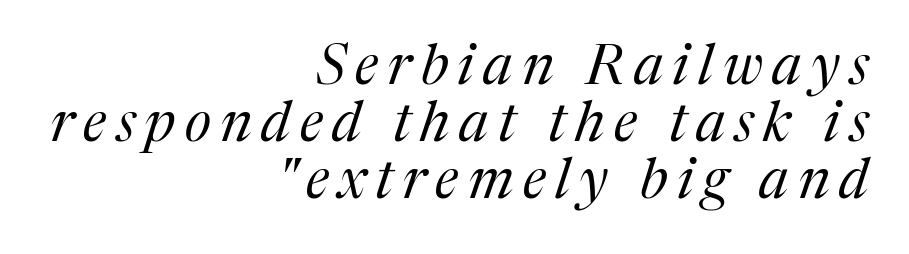
Q: Is the text bold? A: No.
Q: Is the text italic (slanted)? A: Yes, it leans right by about 17 degrees.
Q: Is the typeface a serif or a sans-serif typeface? A: Serif.
Q: Is the text underlined? A: No.
Q: How is the paragraph aligned? A: Right-aligned.
Q: Is the spacing between lines tight, normal or loose? A: Tight.
Q: Width (condensed, normal, or wide)? A: Normal.
Q: Stroke contrast? A: Medium.
Q: x-height? A: Medium.
Q: Monospaced? A: No.
